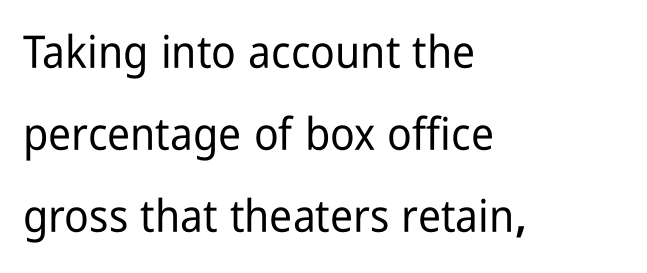
Lines of text with bare space underneath. These lines stack with their left ends in a neat column. A typesetter would label this face a sans. Spacing between characters is what you'd get straight out of the box. Varying glyph widths throughout — classic text-font behaviour. The typography opts for an upright posture over an oblique one.
